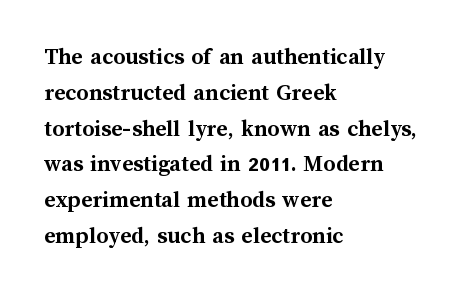
Italic: no, the glyphs are upright roman. Reading down the column, the eye jumps a familiar distance to each next line. Each row of text sits above clean, open space. Chunky letters — that's bold for sure.
